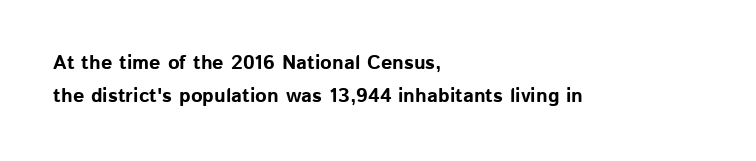
The image shows 20 px bold type, upright; set left-aligned, normal line spacing (1.66x), normal letter spacing, not underlined.
